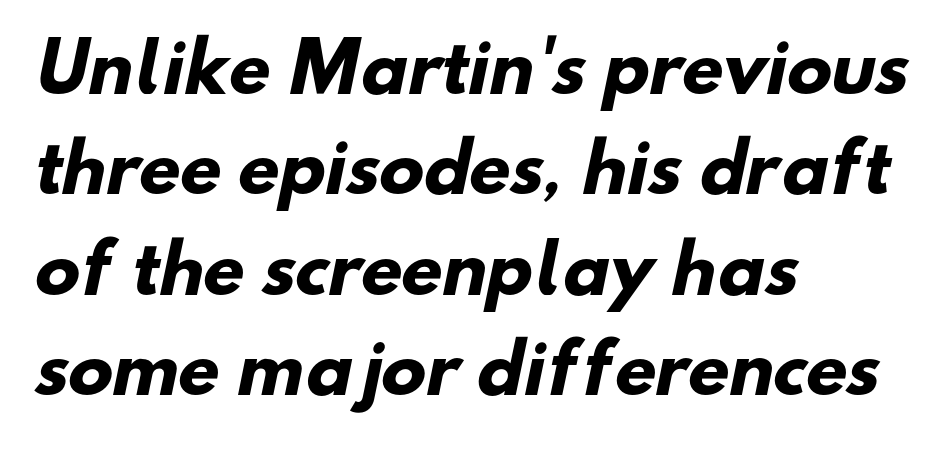
Classification — sans serif. The font is running at its bold setting. In terms of leading, this rendering sits right in the middle. Characters follow at the spacing the type designer built in.
